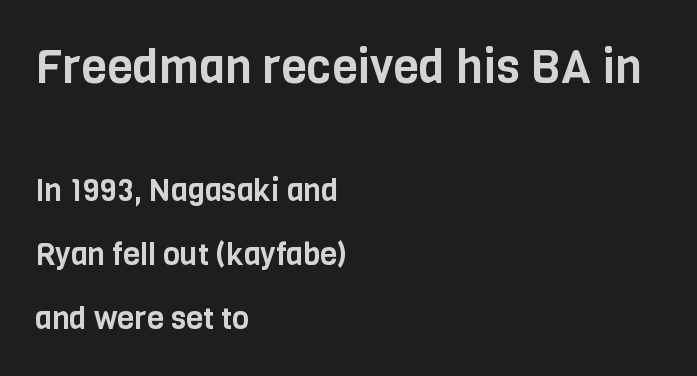
{"serif": "no", "italic": "no", "width": "condensed", "stroke_contrast": "low", "x_height": "large", "monospaced": "no", "underline": "no", "align": "left", "line_spacing": "loose", "line_spacing_ratio": 2.06, "letter_spacing": "normal", "letter_spacing_em": 0.0, "larger_block": "first", "size_ratio": 1.52, "glyph_px": 47}
